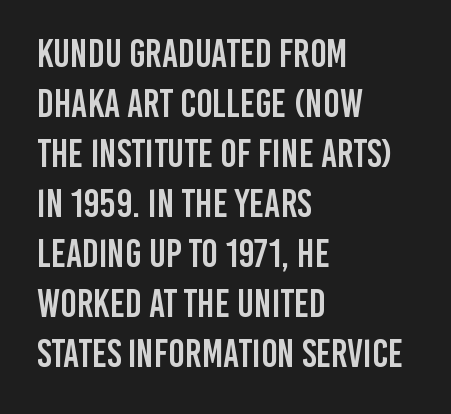
{"serif": "no", "italic": "no", "width": "condensed", "stroke_contrast": "low", "x_height": "large", "monospaced": "no", "underline": "no", "align": "left", "line_spacing": "normal", "line_spacing_ratio": 1.28, "letter_spacing": "normal", "letter_spacing_em": 0.0, "glyph_px": 39}
